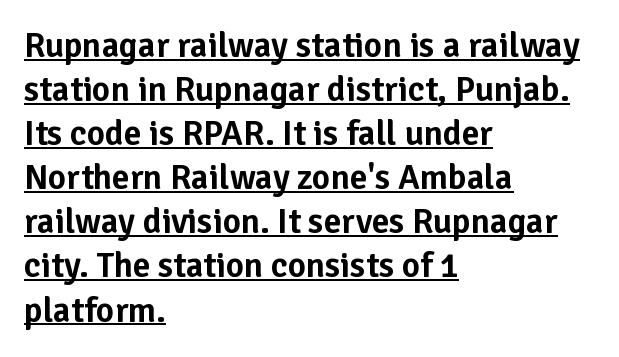
The image shows 35 px sans-serif type, upright; set left-aligned, normal line spacing (1.26x), normal letter spacing, underlined; low stroke contrast and a medium x-height.
